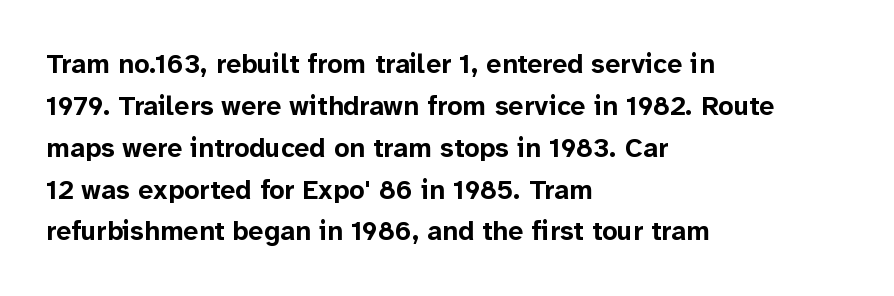
The image shows 27 px bold type, upright; set left-aligned, normal line spacing (1.55x), normal letter spacing, not underlined.
